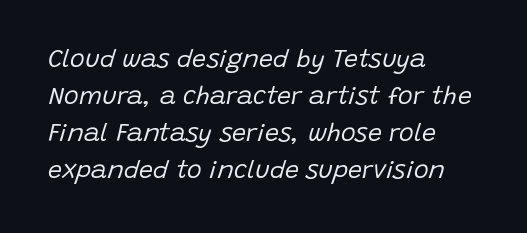
Observe the lean: these are italic letterforms. What's the leading like? Ordinary, nothing unusual. All the whitespace from short lines collects on the right. In terms of letterspacing, this is plain default setting. Underline: absent. The font is comparable to plain body text, perhaps lighter.
